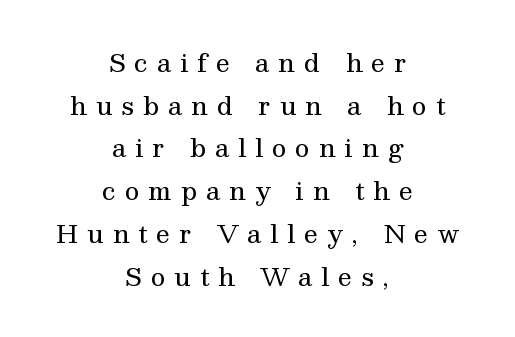
{"italic": "no", "bold": "no", "underline": "no", "align": "center", "line_spacing_ratio": 1.71, "letter_spacing": "wide", "letter_spacing_em": 0.35, "glyph_px": 25}
